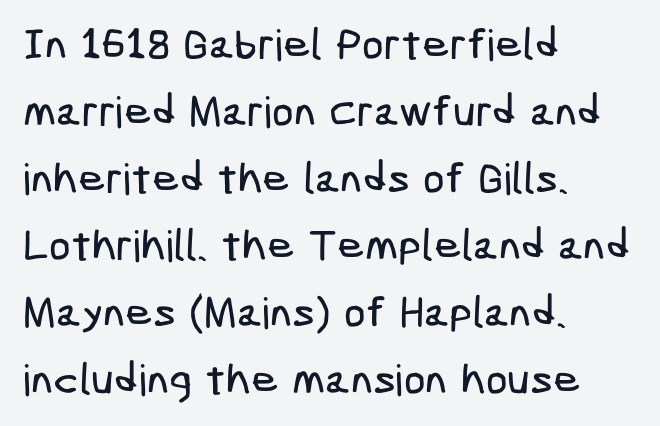
A bare baseline throughout the passage. Honestly, the letter spacing is just normal — you wouldn't notice it. The rag falls on the right side of this text block. Does the type have serifs? No, each stem ends abruptly.
